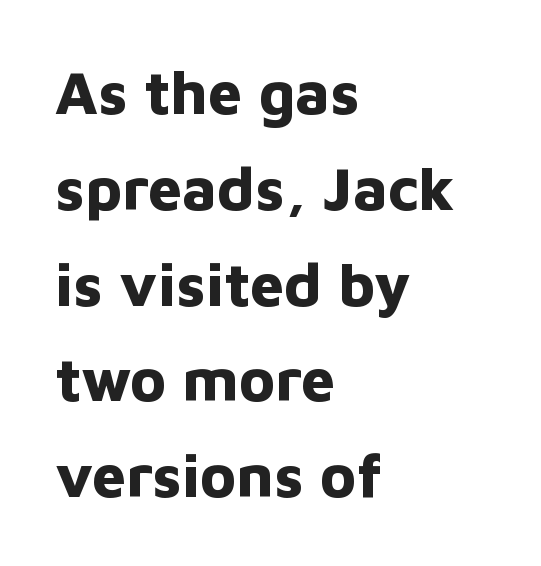
Q: Is the text bold? A: Yes.
Q: Is the text italic (slanted)? A: No, it is upright.
Q: Is the typeface a serif or a sans-serif typeface? A: Sans-serif.
Q: Is the text underlined? A: No.
Q: How is the paragraph aligned? A: Left-aligned.
Q: Is the spacing between letters normal or unusually wide? A: Normal.
Q: Is the spacing between lines tight, normal or loose? A: Normal.
Q: Width (condensed, normal, or wide)? A: Normal.
Q: Stroke contrast? A: Low.
Q: x-height? A: Medium.
Q: Monospaced? A: No.
